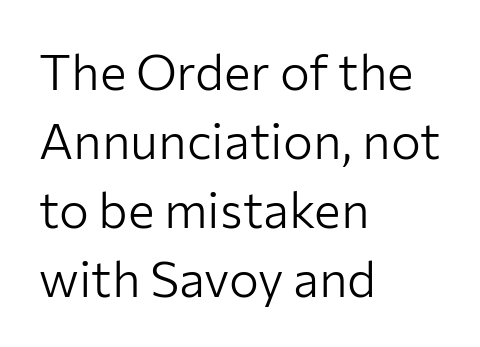
The image shows 50 px light sans-serif type, upright; set left-aligned, normal line spacing (1.38x), normal letter spacing, not underlined; low stroke contrast and a medium x-height.
